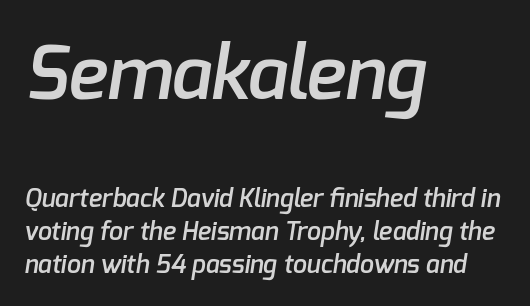
{"serif": "no", "bold": "semi", "weight": "semibold", "width": "normal", "stroke_contrast": "low", "x_height": "medium", "monospaced": "no", "underline": "no", "align": "left", "line_spacing": "normal", "line_spacing_ratio": 1.32, "letter_spacing": "normal", "letter_spacing_em": 0.0, "larger_block": "first", "size_ratio": 2.96, "glyph_px": 74}
